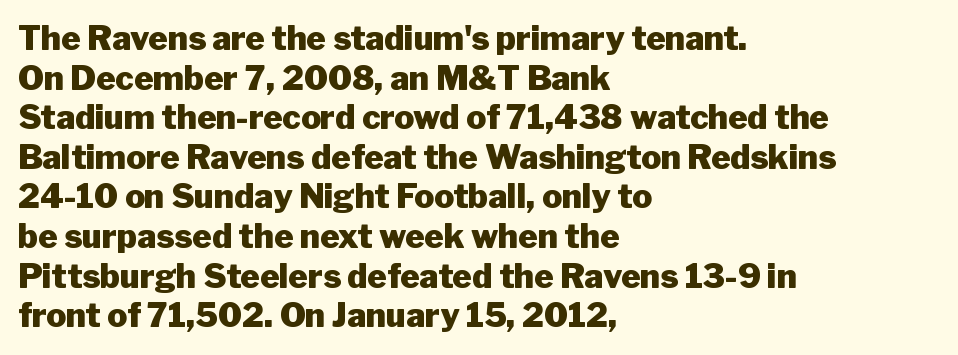
The image shows 33 px heavy sans-serif type, upright; set left-aligned, line spacing 1.2x, normal letter spacing, not underlined; low stroke contrast and a medium x-height.
